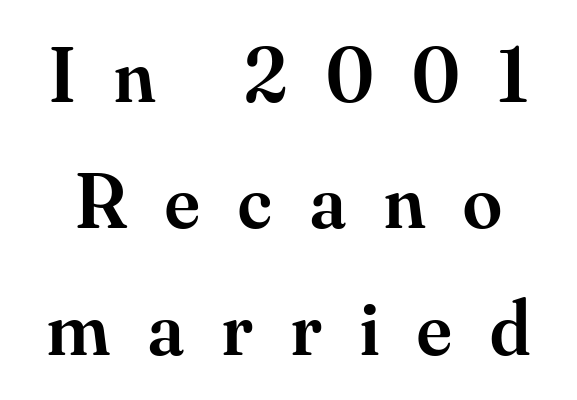
The image shows 78 px semibold serif type, upright; set normal line spacing (1.62x), unusually wide letter spacing (+0.49 em), not underlined; medium stroke contrast and a small x-height.
